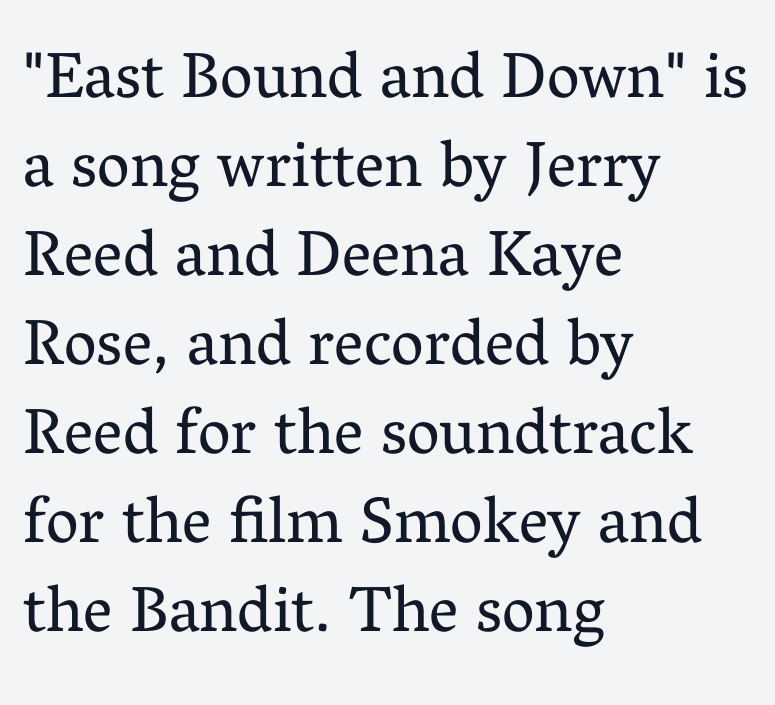
The rendering uses natural spacing where letterforms have individual widths. Old-style or modern, the face here clearly has serifs. This sample uses an upright cut, with every glyph sitting square on the baseline. Stems here are at most as thick as an everyday book face. Which margin do the lines hug? The left one — the right edge is uneven.
